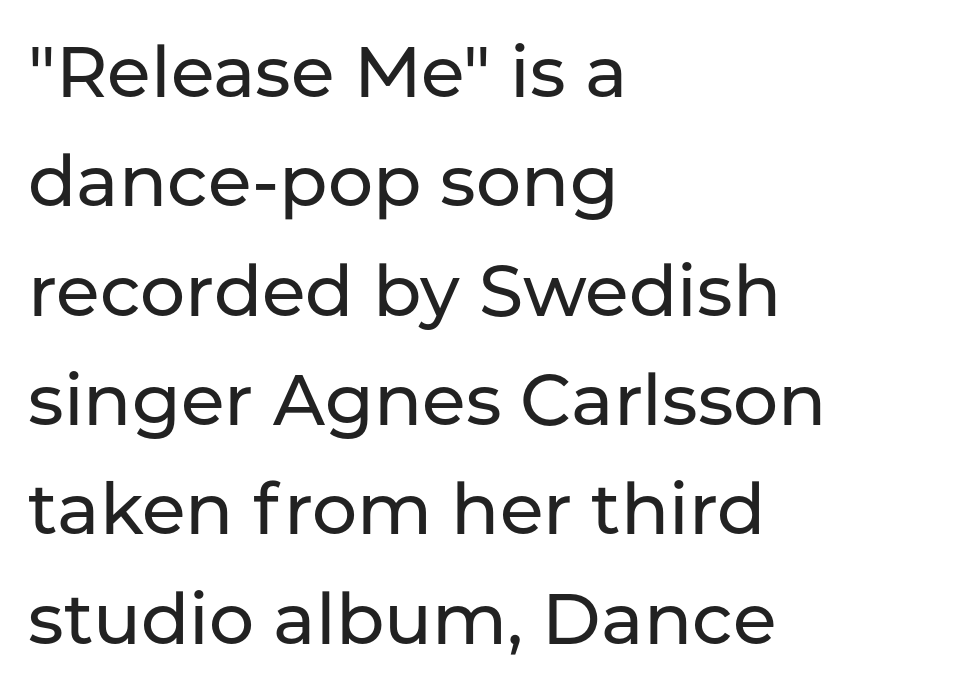
If you measured baseline to baseline, you'd find a middling distance. Beneath every word, the page is bare. The face used here is rendered with its standard letterfit. Which margin do the lines hug? The left one — the right edge is uneven. The face used here is proportionally spaced, like ordinary book or web type.
